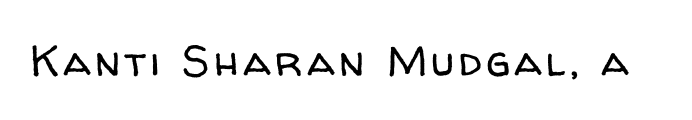
The image shows 43 px regular-weight sans-serif type, upright; set not underlined; low stroke contrast and a medium x-height.
